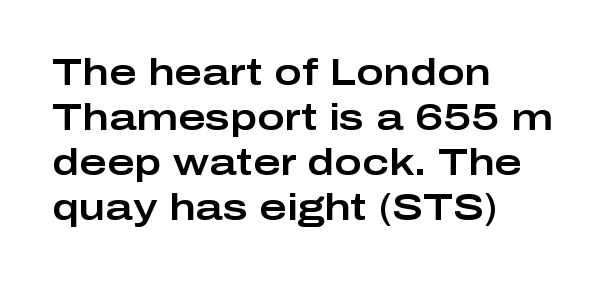
The image shows 37 px wide sans-serif type, upright; set left-aligned, line spacing 1.22x, normal letter spacing, not underlined; low stroke contrast and a medium x-height.
